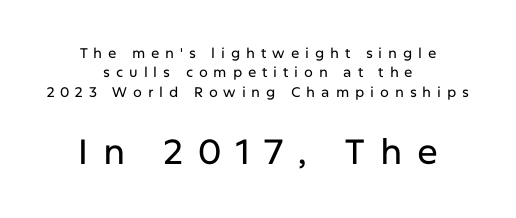
Q: Is the text italic (slanted)? A: No, it is upright.
Q: Is the typeface a serif or a sans-serif typeface? A: Sans-serif.
Q: Is the text underlined? A: No.
Q: How is the paragraph aligned? A: Centered.
Q: Is the spacing between letters normal or unusually wide? A: Unusually wide.
Q: Is the spacing between lines tight, normal or loose? A: Normal.
Q: Which block of text is set in a larger size, the first (top) or the second (bottom)? A: The second (bottom) one.
Q: Width (condensed, normal, or wide)? A: Normal.
Q: Stroke contrast? A: Low.
Q: x-height? A: Medium.
Q: Monospaced? A: No.
